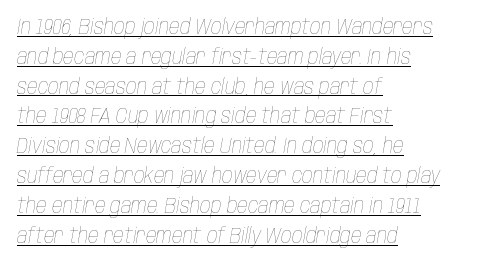
Q: Is the text bold? A: No.
Q: Is the text italic (slanted)? A: Yes, it leans right by about 10 degrees.
Q: Is the text underlined? A: Yes.
Q: How is the paragraph aligned? A: Left-aligned.
Q: Is the spacing between letters normal or unusually wide? A: Normal.
Q: Is the spacing between lines tight, normal or loose? A: Normal.
